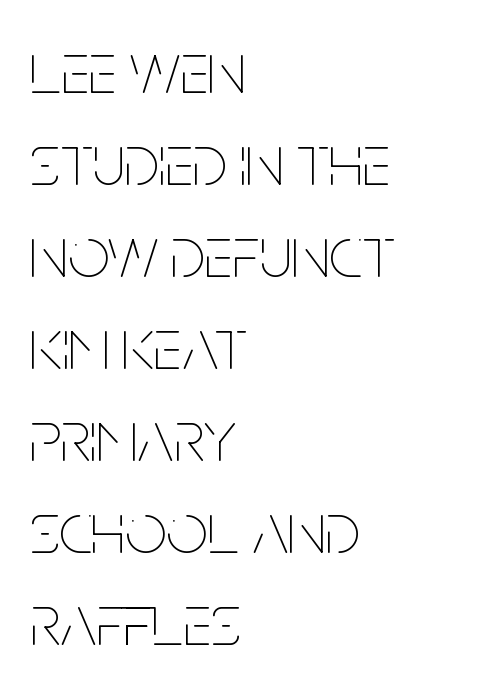
The rag falls on the right side of this text block. The font's upright variant was chosen for this text. Is this a fixed-width face? No — the glyphs have proportional, varying widths. Weight: regular or lighter.
